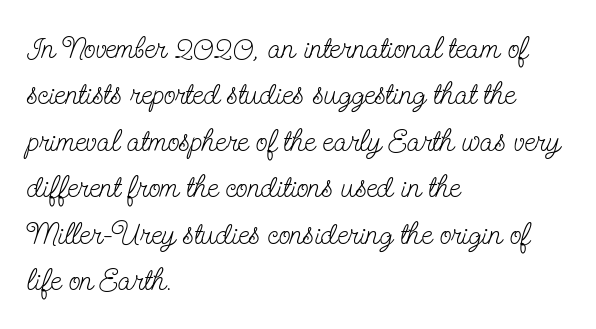
The image shows 31 px light, condensed serif type; set left-aligned, normal line spacing (1.5x), normal letter spacing, not underlined; low stroke contrast and a small x-height.
